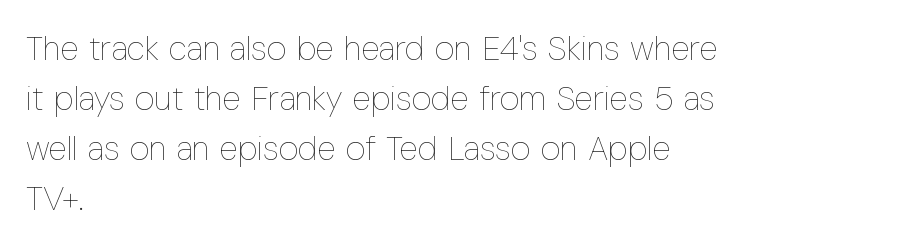
Q: Is the text bold? A: No.
Q: Is the text italic (slanted)? A: No, it is upright.
Q: Is the text underlined? A: No.
Q: How is the paragraph aligned? A: Left-aligned.
Q: Is the spacing between letters normal or unusually wide? A: Normal.
Q: Is the spacing between lines tight, normal or loose? A: Normal.
Q: Width (condensed, normal, or wide)? A: Condensed.
Q: Stroke contrast? A: Low.
Q: x-height? A: Medium.
Q: Monospaced? A: No.
